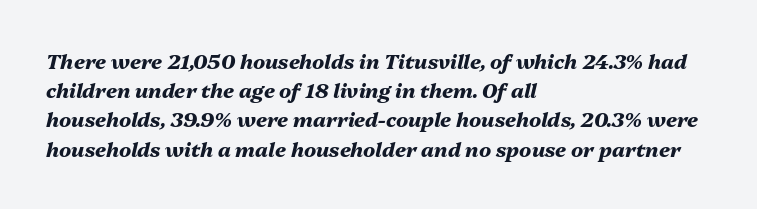
Q: Is the text bold? A: Yes.
Q: Is the text italic (slanted)? A: Yes, it leans right by about 13 degrees.
Q: Is the text underlined? A: No.
Q: How is the paragraph aligned? A: Left-aligned.
Q: Is the spacing between letters normal or unusually wide? A: Normal.
Q: Is the spacing between lines tight, normal or loose? A: Normal.
